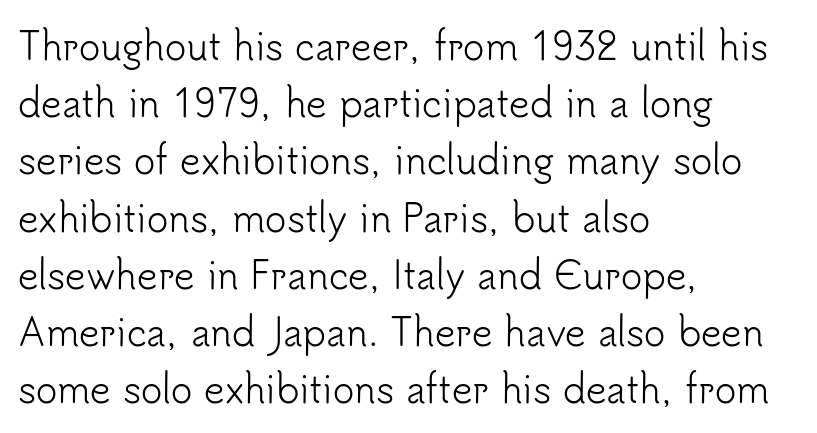
I'd call this a sans setting — the letters go barefoot. Characters remain perfectly vertical along every line. Every row of glyphs begins at an identical x-position on the left. Has an underline been added? It has not.
